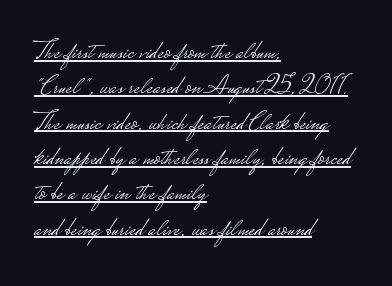
The image shows 26 px text type; set left-aligned, normal line spacing (1.36x), normal letter spacing, underlined.
